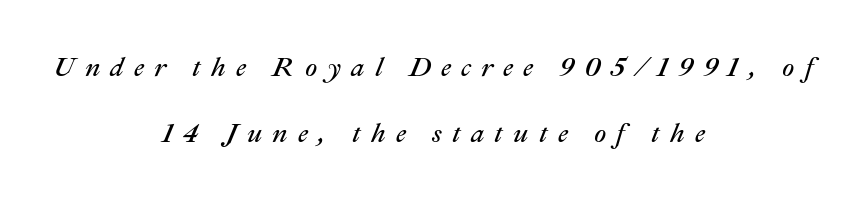
{"italic": "yes", "lean": "right", "slant_degrees": 22, "bold": "no", "underline": "no", "align": "center", "line_spacing": "loose", "line_spacing_ratio": 2.43, "letter_spacing": "wide", "letter_spacing_em": 0.38, "glyph_px": 27}
